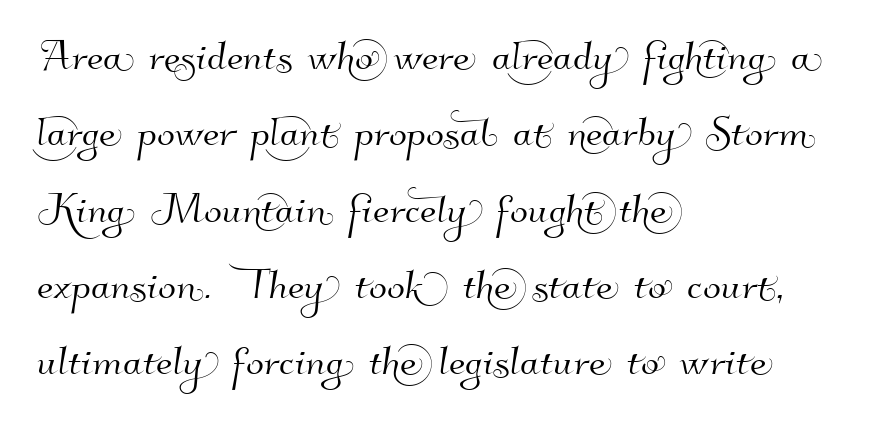
Q: Is the typeface a serif or a sans-serif typeface? A: Sans-serif.
Q: Is the text underlined? A: No.
Q: How is the paragraph aligned? A: Left-aligned.
Q: Is the spacing between letters normal or unusually wide? A: Normal.
Q: Is the spacing between lines tight, normal or loose? A: Normal.
Q: Width (condensed, normal, or wide)? A: Normal.
Q: Stroke contrast? A: High.
Q: x-height? A: Small.
Q: Monospaced? A: No.
